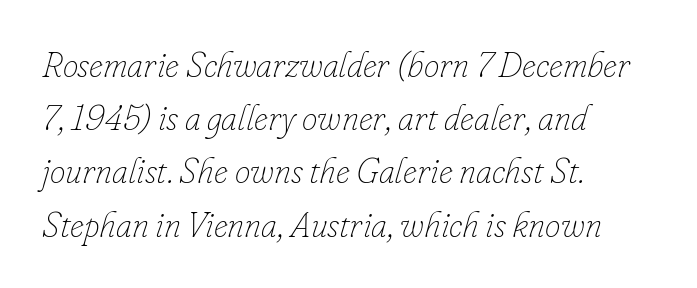
{"italic": "yes", "lean": "right", "slant_degrees": 16, "bold": "no", "weight": "thin", "width": "normal", "stroke_contrast": "low", "x_height": "small", "monospaced": "no", "underline": "no", "align": "left", "line_spacing": "normal", "line_spacing_ratio": 1.52, "letter_spacing": "normal", "letter_spacing_em": 0.0, "glyph_px": 35}
